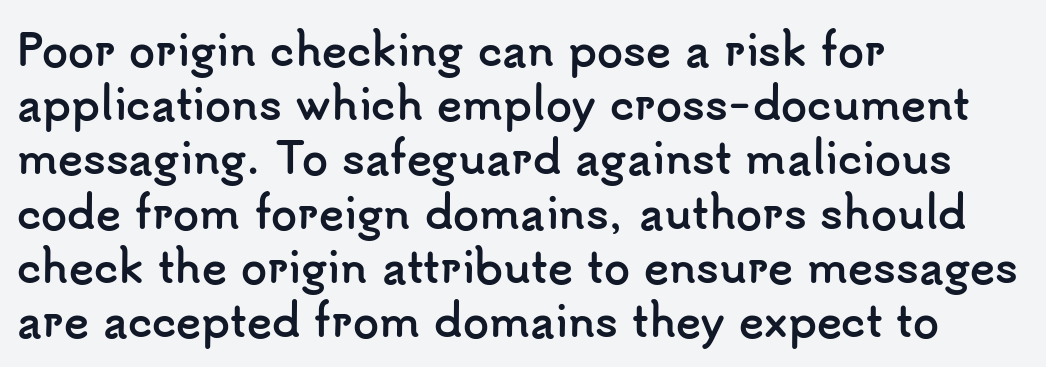
{"serif": "no", "italic": "no", "bold": "yes", "weight": "semibold", "width": "normal", "stroke_contrast": "low", "x_height": "small", "monospaced": "no", "underline": "no", "align": "left", "line_spacing": "normal", "line_spacing_ratio": 1.29, "letter_spacing": "normal", "letter_spacing_em": 0.0, "glyph_px": 42}
